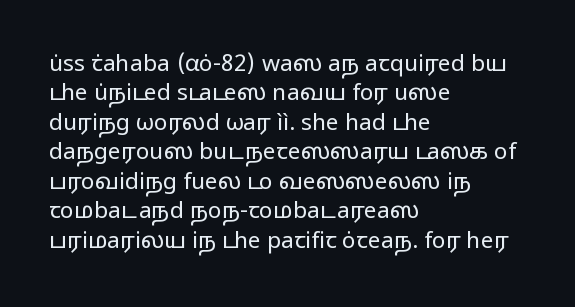
It's the straight-up-and-down kind of type. The face used here is rendered with its standard letterfit. The setting favours the left margin, as ordinary paragraphs usually do. This is not heavy type; no bold has been used. Interline gaps are of average width in this sample.
